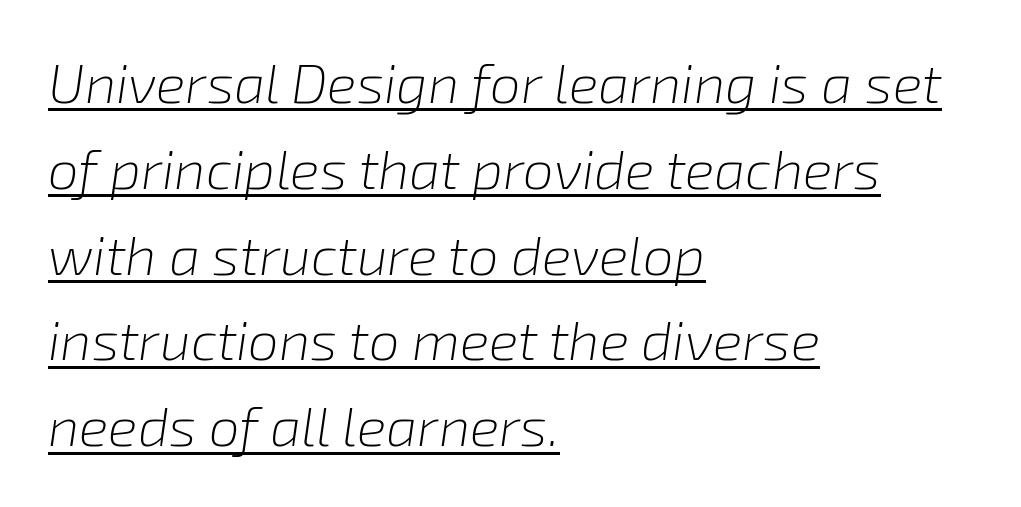
{"italic": "yes", "lean": "right", "slant_degrees": 8, "bold": "no", "weight": "light", "width": "normal", "stroke_contrast": "low", "x_height": "medium", "monospaced": "no", "underline": "yes", "align": "left", "line_spacing": "normal", "line_spacing_ratio": 1.56, "letter_spacing": "normal", "letter_spacing_em": 0.0, "glyph_px": 55}
